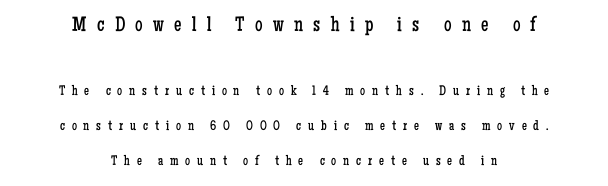
When letters stand straight like this, we call the style roman or upright. Typeset on center — no edge is straight. A great deal of white space separates one row of letters from the next. These two chunks differ in scale, with the top chunk taking the larger measure. Type without underlining.
